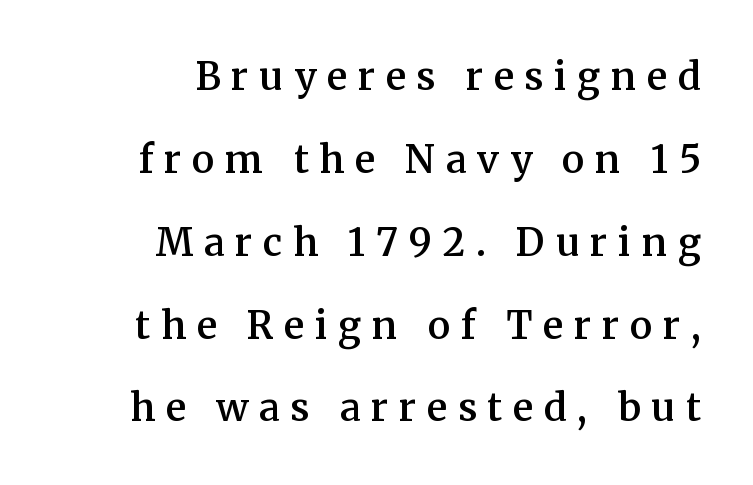
{"serif": "yes", "italic": "no", "bold": "semi", "weight": "semibold", "width": "normal", "stroke_contrast": "medium", "x_height": "medium", "monospaced": "no", "underline": "no", "align": "right", "line_spacing": "loose", "line_spacing_ratio": 2.18, "letter_spacing": "wide", "letter_spacing_em": 0.28, "glyph_px": 38}
